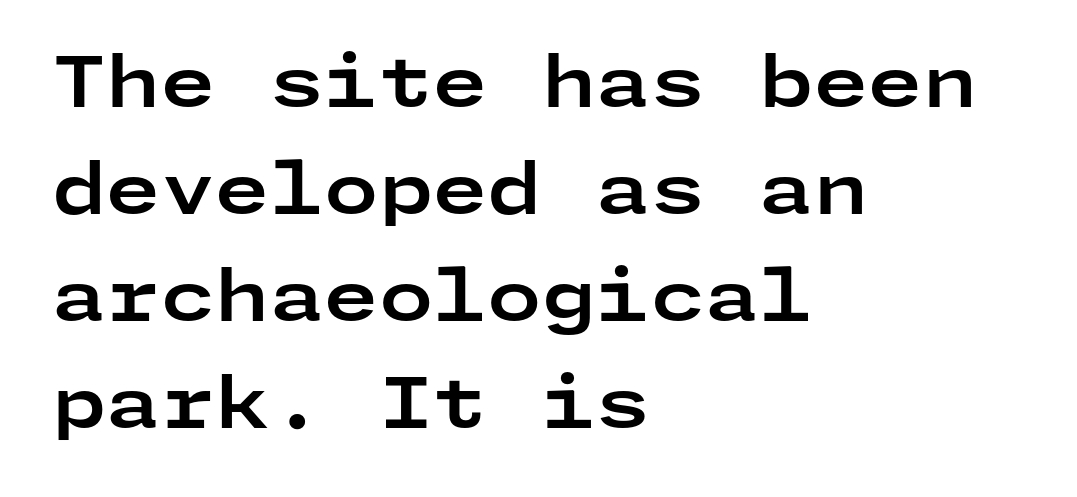
Descenders are the only things crossing below the line. Plenty of ink on the page — the face is bold. Classification — sans serif. Ascenders rise straight up at ninety degrees. Compared with a centered layout, this one pins lines to the left instead.
